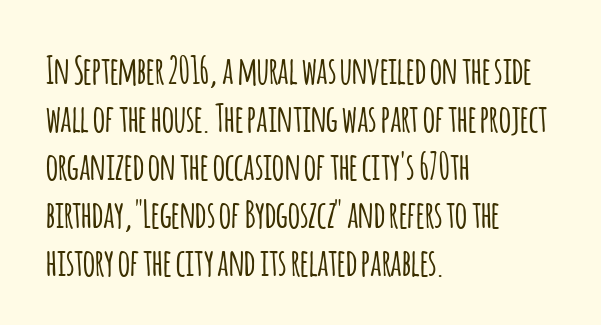
Every stem runs plumb, perpendicular to the baseline. Line spacing here is normal. These lines are set flush left with a ragged right edge. The passage shown is typed in a proportional face where columns would drift. Nobody touched the tracking dial on this one. The strip under each line holds only bare page.
